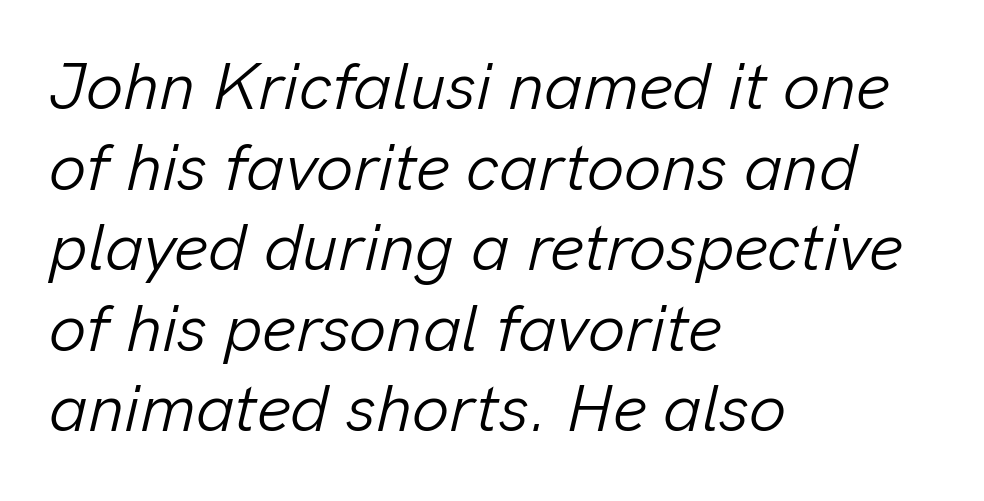
There's an unmistakable incline to the writing here. Ink coverage per letter is moderate at most. The typesetter chose a ragged-right arrangement here. Here the designer chose a conventional face with non-uniform glyph widths.
